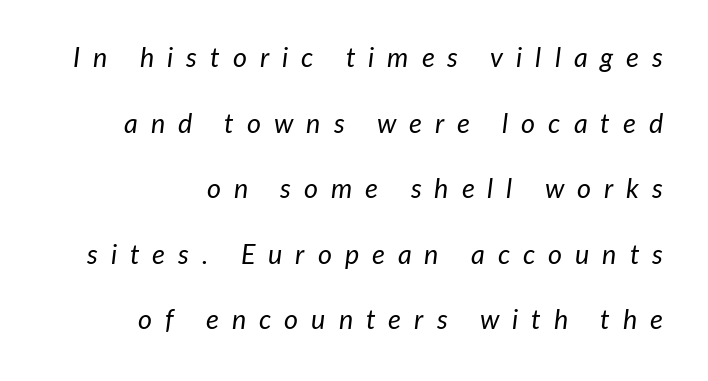
The image shows 27 px text type, italic (leaning right); set right-aligned, loose line spacing (2.43x), unusually wide letter spacing (+0.48 em), not underlined.
